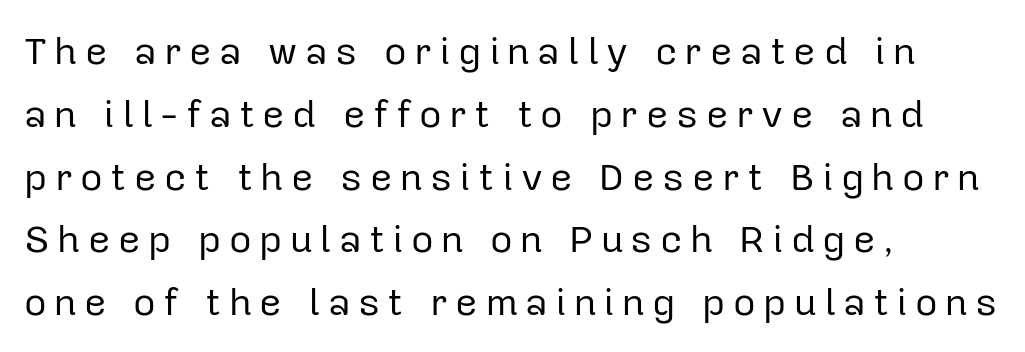
{"serif": "no", "italic": "no", "bold": "no", "weight": "regular", "width": "normal", "stroke_contrast": "low", "x_height": "medium", "monospaced": "no", "underline": "no", "align": "left", "line_spacing": "normal", "line_spacing_ratio": 1.61, "glyph_px": 39}
